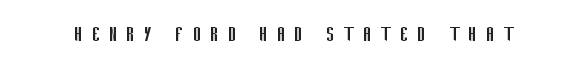
{"italic": "no", "bold": "no", "underline": "no", "letter_spacing": "wide", "letter_spacing_em": 0.36, "glyph_px": 25}
